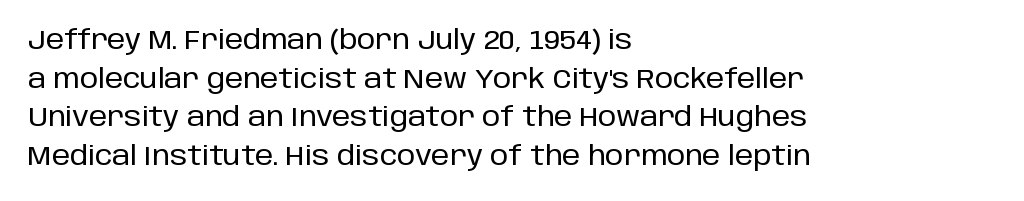
{"italic": "no", "underline": "no", "align": "left", "line_spacing": "normal", "line_spacing_ratio": 1.49, "letter_spacing": "normal", "letter_spacing_em": 0.0, "glyph_px": 26}
